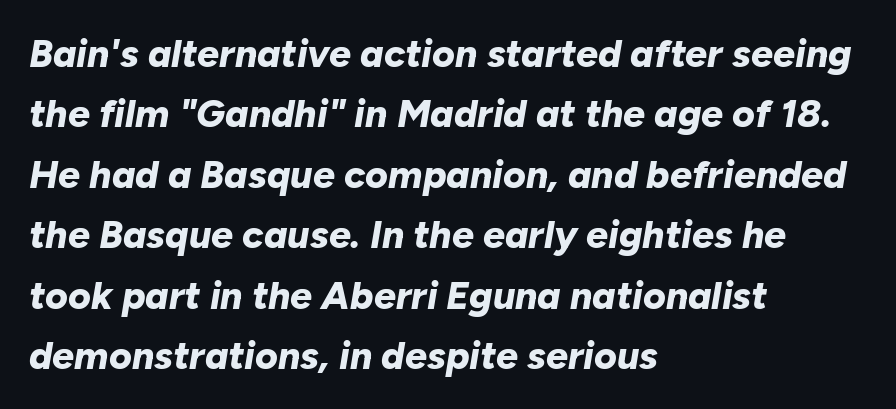
Q: Is the text bold? A: Yes.
Q: Is the text italic (slanted)? A: Yes, it leans right by about 10 degrees.
Q: Is the text underlined? A: No.
Q: How is the paragraph aligned? A: Left-aligned.
Q: Is the spacing between letters normal or unusually wide? A: Normal.
Q: Is the spacing between lines tight, normal or loose? A: Normal.
Q: Width (condensed, normal, or wide)? A: Normal.
Q: Stroke contrast? A: Low.
Q: x-height? A: Medium.
Q: Monospaced? A: No.
